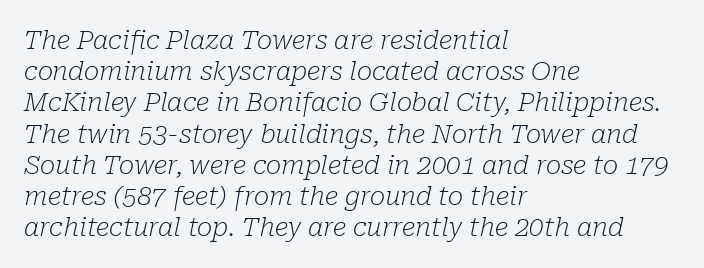
{"italic": "yes", "lean": "right", "slant_degrees": 10, "bold": "no", "underline": "no", "align": "left", "line_spacing_ratio": 1.2, "letter_spacing": "normal", "letter_spacing_em": 0.0, "glyph_px": 26}
